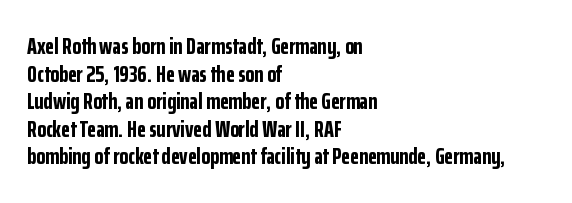
The letters stand upright; this is a roman face. Each word holds together tightly as a unit, with standard inter-letter gaps. Underline: absent. Notice how thick the strokes are: this is what a full bold looks like. The setting favours the left margin, as ordinary paragraphs usually do.
